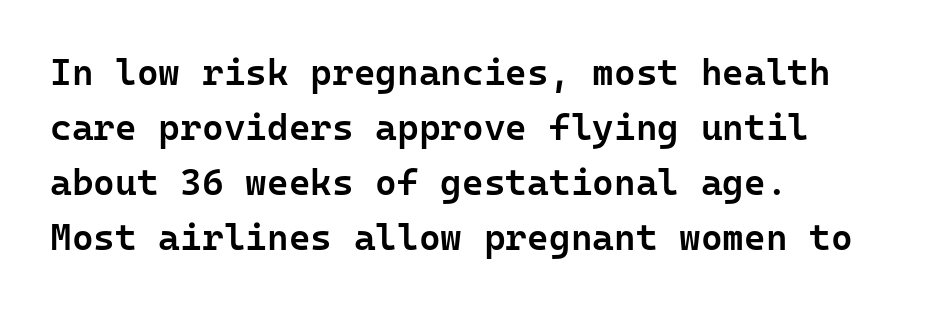
Q: Is the text bold? A: Semi-bold.
Q: Is the text italic (slanted)? A: No, it is upright.
Q: Is the typeface a serif or a sans-serif typeface? A: Sans-serif.
Q: Is the text underlined? A: No.
Q: How is the paragraph aligned? A: Left-aligned.
Q: Is the spacing between letters normal or unusually wide? A: Normal.
Q: Is the spacing between lines tight, normal or loose? A: Normal.
Q: Width (condensed, normal, or wide)? A: Normal.
Q: Stroke contrast? A: Low.
Q: x-height? A: Medium.
Q: Monospaced? A: Yes.
